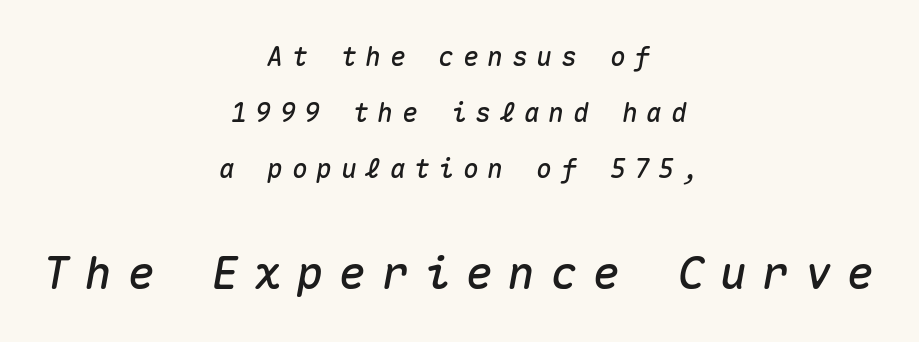
Q: Is the text italic (slanted)? A: Yes, it leans right by about 10 degrees.
Q: Is the text underlined? A: No.
Q: How is the paragraph aligned? A: Centered.
Q: Is the spacing between letters normal or unusually wide? A: Unusually wide.
Q: Is the spacing between lines tight, normal or loose? A: Loose.
Q: Which block of text is set in a larger size, the first (top) or the second (bottom)? A: The second (bottom) one.
Q: Width (condensed, normal, or wide)? A: Normal.
Q: Stroke contrast? A: Medium.
Q: x-height? A: Medium.
Q: Monospaced? A: Yes.
